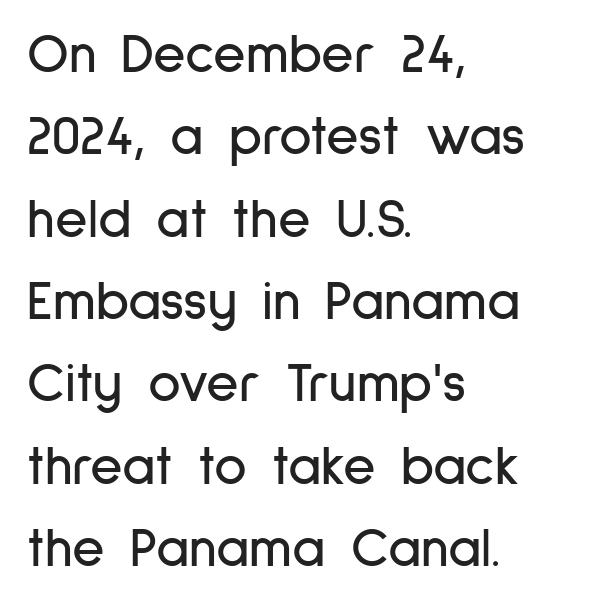
Q: Is the text italic (slanted)? A: No, it is upright.
Q: Is the typeface a serif or a sans-serif typeface? A: Sans-serif.
Q: Is the text underlined? A: No.
Q: How is the paragraph aligned? A: Left-aligned.
Q: Is the spacing between letters normal or unusually wide? A: Normal.
Q: Is the spacing between lines tight, normal or loose? A: Normal.
Q: Width (condensed, normal, or wide)? A: Condensed.
Q: Stroke contrast? A: Low.
Q: x-height? A: Medium.
Q: Monospaced? A: No.
